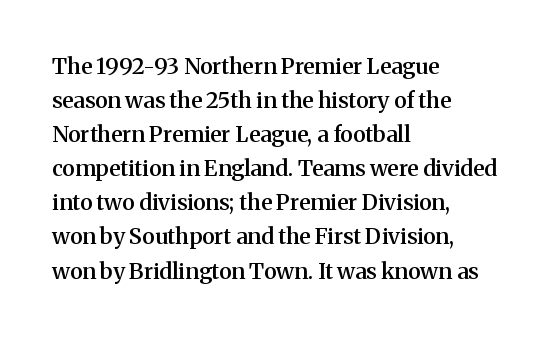
Students, note that the glyphs here touch the page at normal intervals. The line-height multiplier appears to be the usual default. Horizontal alignment here is leftward, the default for most running prose. Descenders are the only things crossing below the line. A bit beefed up — I'd call it semibold rather than bold. You can tell it's not italic because the verticals are truly vertical.
